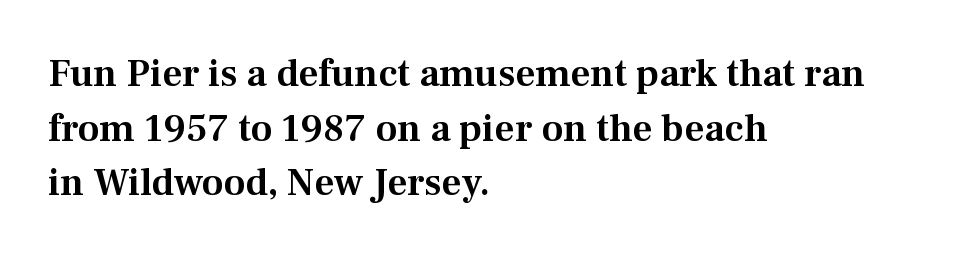
The image shows 39 px serif type, upright; set left-aligned, normal line spacing (1.4x), normal letter spacing, not underlined; medium stroke contrast and a medium x-height.
